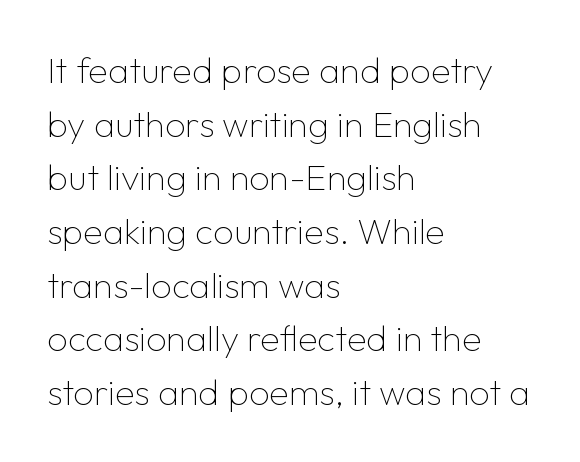
What's the leading like? Ordinary, nothing unusual. What kind of face is this? One without serifs — a sans. The rag falls on the right side of this text block. The cut favours lightness, reaching ordinary text weight at its darkest.
